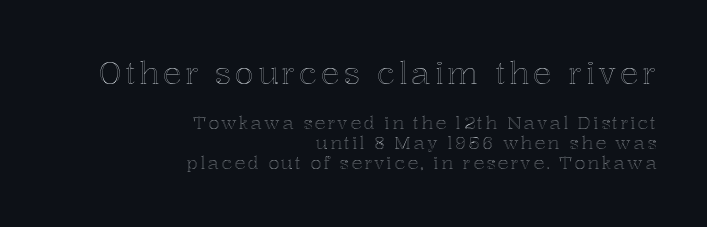
The image shows 31 px text type, upright; set right-aligned, tight line spacing (1.11x), not underlined; the first (top) block is 1.72x larger; a medium x-height.
